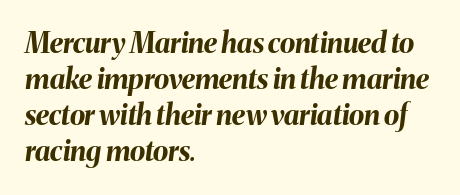
Q: Is the text bold? A: Yes.
Q: Is the text italic (slanted)? A: Yes, it leans right by about 8 degrees.
Q: Is the text underlined? A: No.
Q: How is the paragraph aligned? A: Left-aligned.
Q: Is the spacing between letters normal or unusually wide? A: Normal.
Q: Is the spacing between lines tight, normal or loose? A: Normal.
Q: Width (condensed, normal, or wide)? A: Normal.
Q: Stroke contrast? A: Medium.
Q: x-height? A: Medium.
Q: Monospaced? A: No.
